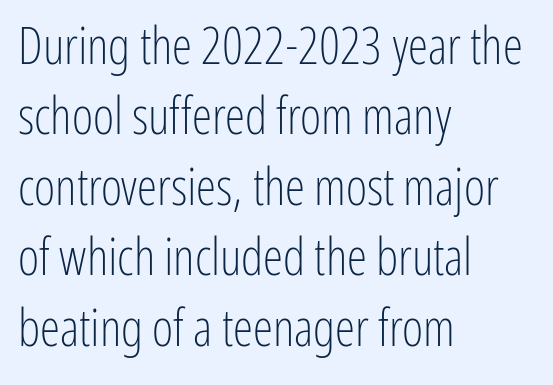
Q: Is the text bold? A: No.
Q: Is the text italic (slanted)? A: No, it is upright.
Q: Is the typeface a serif or a sans-serif typeface? A: Sans-serif.
Q: Is the text underlined? A: No.
Q: How is the paragraph aligned? A: Left-aligned.
Q: Is the spacing between letters normal or unusually wide? A: Normal.
Q: Is the spacing between lines tight, normal or loose? A: Normal.
Q: Width (condensed, normal, or wide)? A: Condensed.
Q: Stroke contrast? A: Low.
Q: x-height? A: Medium.
Q: Monospaced? A: No.
